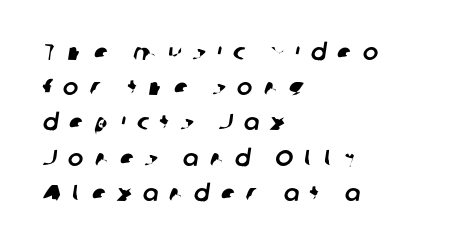
{"underline": "no", "align": "left", "line_spacing": "normal", "line_spacing_ratio": 1.53, "letter_spacing": "wide", "letter_spacing_em": 0.48, "glyph_px": 23}
